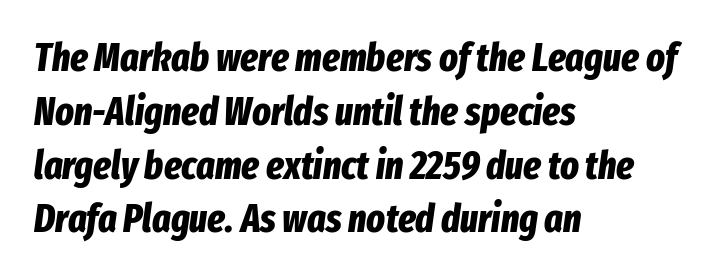
The image shows 39 px bold, condensed type, italic (leaning right); set left-aligned, normal line spacing (1.38x), normal letter spacing, not underlined; low stroke contrast and a medium x-height.
